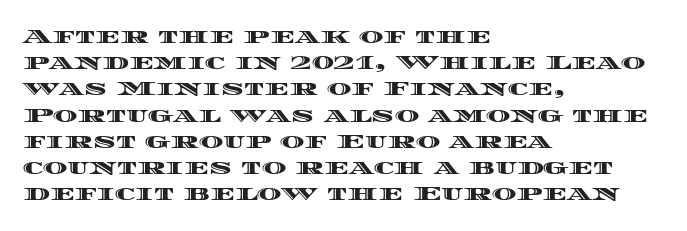
A typesetter would call this leading conventional body-copy spacing. Upright lettering throughout. This rendering uses left alignment, leaving the right contour irregular. The letterforms sit shoulder to shoulder at normal distance. Decoration check: the copy has no underline.
